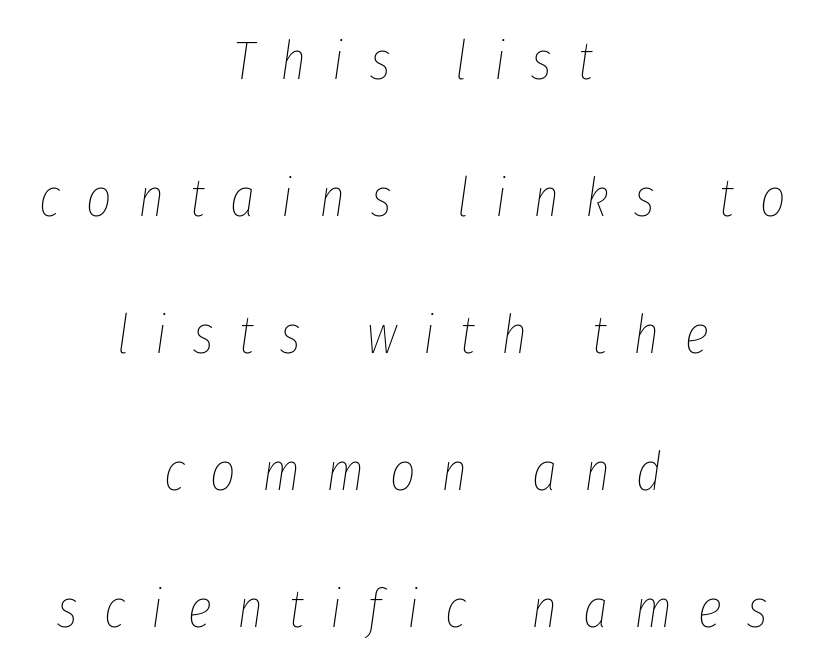
{"italic": "yes", "lean": "right", "slant_degrees": 8, "bold": "no", "weight": "thin", "width": "condensed", "stroke_contrast": "low", "x_height": "medium", "monospaced": "no", "underline": "no", "align": "center", "line_spacing": "loose", "line_spacing_ratio": 2.49, "letter_spacing": "wide", "letter_spacing_em": 0.47, "glyph_px": 55}
